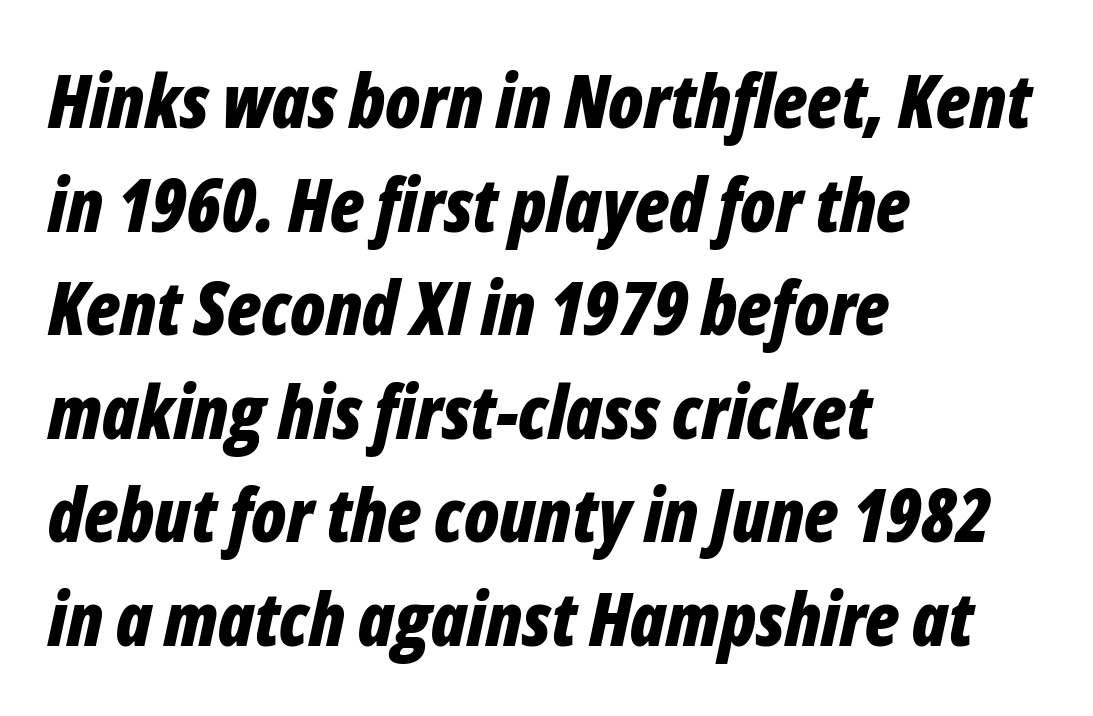
Q: Is the text bold? A: Yes.
Q: Is the text italic (slanted)? A: Yes, it leans right by about 12 degrees.
Q: Is the text underlined? A: No.
Q: How is the paragraph aligned? A: Left-aligned.
Q: Is the spacing between letters normal or unusually wide? A: Normal.
Q: Is the spacing between lines tight, normal or loose? A: Normal.
Q: Width (condensed, normal, or wide)? A: Condensed.
Q: Stroke contrast? A: Low.
Q: x-height? A: Medium.
Q: Monospaced? A: No.
